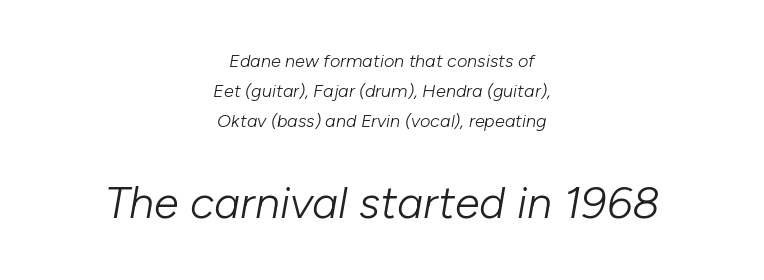
{"italic": "yes", "lean": "right", "slant_degrees": 10, "bold": "no", "weight": "light", "width": "normal", "stroke_contrast": "low", "x_height": "medium", "monospaced": "no", "underline": "no", "align": "center", "line_spacing": "normal", "line_spacing_ratio": 1.67, "letter_spacing": "normal", "letter_spacing_em": 0.0, "larger_block": "second", "size_ratio": 2.5, "glyph_px": 45}
